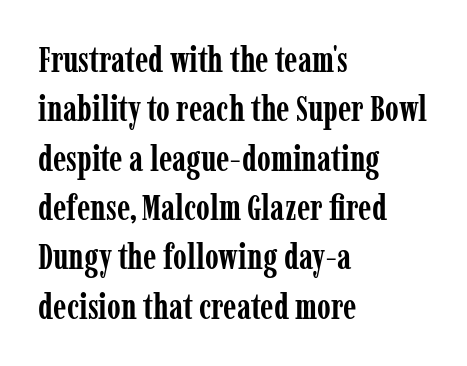
Q: Is the text bold? A: Yes.
Q: Is the text italic (slanted)? A: No, it is upright.
Q: Is the typeface a serif or a sans-serif typeface? A: Serif.
Q: Is the text underlined? A: No.
Q: How is the paragraph aligned? A: Left-aligned.
Q: Is the spacing between letters normal or unusually wide? A: Normal.
Q: Is the spacing between lines tight, normal or loose? A: Normal.
Q: Width (condensed, normal, or wide)? A: Condensed.
Q: Stroke contrast? A: Low.
Q: x-height? A: Medium.
Q: Monospaced? A: No.
